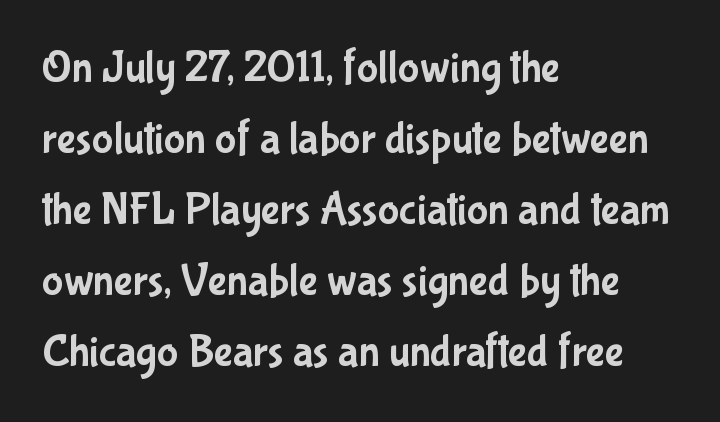
{"serif": "no", "italic": "no", "width": "condensed", "stroke_contrast": "low", "x_height": "medium", "monospaced": "no", "underline": "no", "align": "left", "line_spacing": "normal", "line_spacing_ratio": 1.58, "letter_spacing": "normal", "letter_spacing_em": 0.0, "glyph_px": 45}
